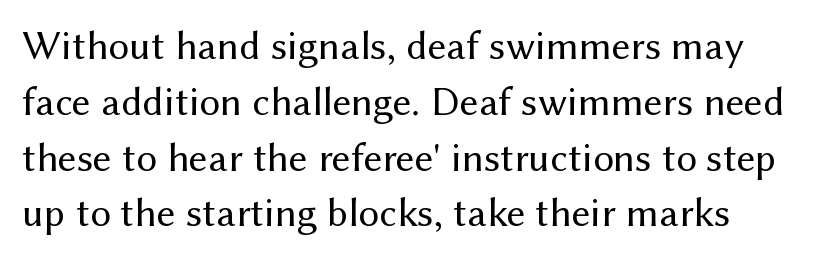
Q: Is the text bold? A: No.
Q: Is the text italic (slanted)? A: No, it is upright.
Q: Is the typeface a serif or a sans-serif typeface? A: Sans-serif.
Q: Is the text underlined? A: No.
Q: How is the paragraph aligned? A: Left-aligned.
Q: Is the spacing between letters normal or unusually wide? A: Normal.
Q: Is the spacing between lines tight, normal or loose? A: Normal.
Q: Width (condensed, normal, or wide)? A: Normal.
Q: Stroke contrast? A: Medium.
Q: x-height? A: Medium.
Q: Monospaced? A: No.
